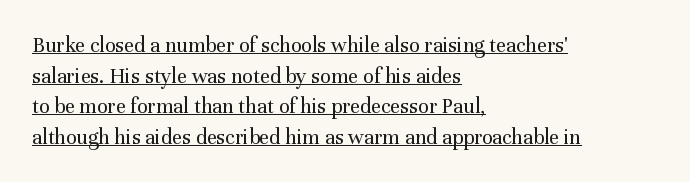
Q: Is the text bold? A: No.
Q: Is the text italic (slanted)? A: No, it is upright.
Q: Is the text underlined? A: Yes.
Q: How is the paragraph aligned? A: Left-aligned.
Q: Is the spacing between letters normal or unusually wide? A: Normal.
Q: Is the spacing between lines tight, normal or loose? A: Normal.
